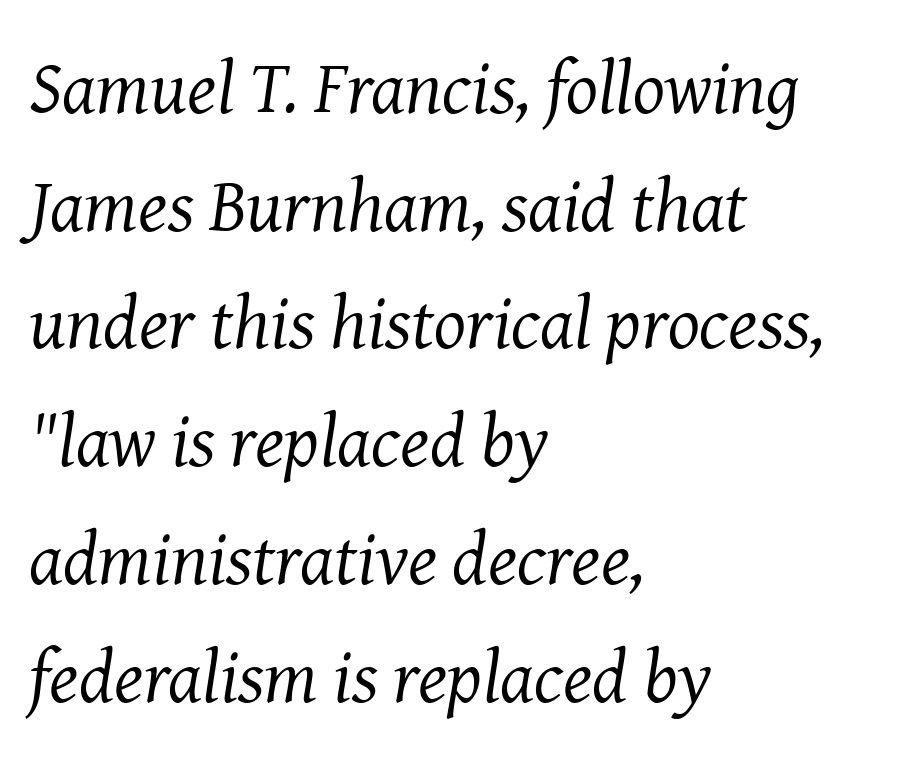
{"serif": "yes", "italic": "yes", "lean": "right", "slant_degrees": 8, "bold": "no", "weight": "regular", "width": "normal", "stroke_contrast": "medium", "x_height": "medium", "monospaced": "no", "underline": "no", "align": "left", "line_spacing": "normal", "line_spacing_ratio": 1.57, "letter_spacing": "normal", "letter_spacing_em": 0.0, "glyph_px": 75}
